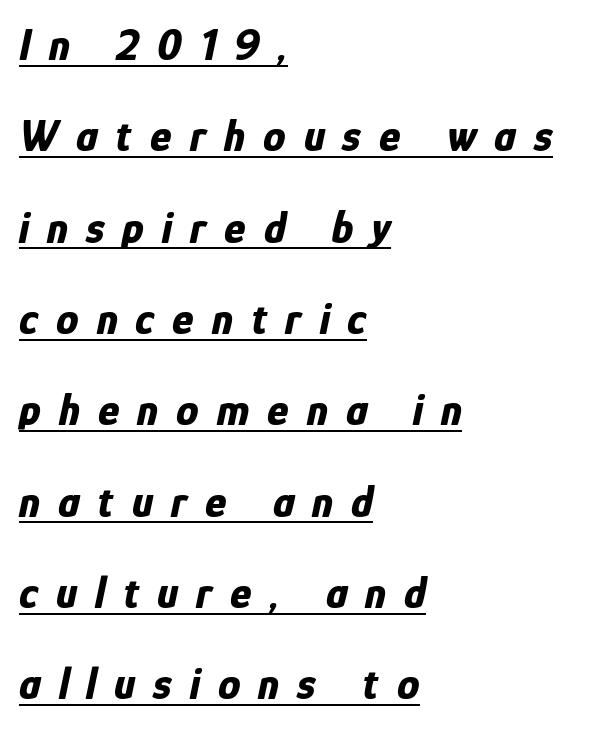
The image shows 45 px bold, condensed type, italic (leaning right); set left-aligned, loose line spacing (2.03x), unusually wide letter spacing (+0.4 em), underlined; low stroke contrast and a medium x-height.
